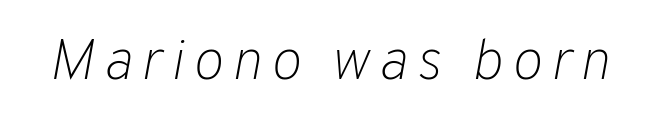
The image shows 58 px light type, italic (leaning right); set not underlined; low stroke contrast and a medium x-height.
